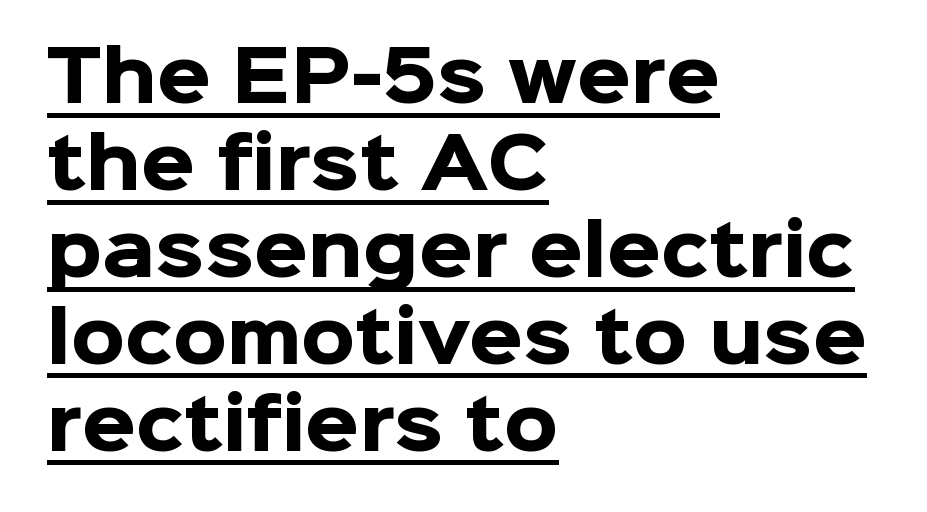
The image shows 69 px heavy sans-serif type, upright; set left-aligned, normal line spacing (1.26x), normal letter spacing, underlined; low stroke contrast and a medium x-height.
